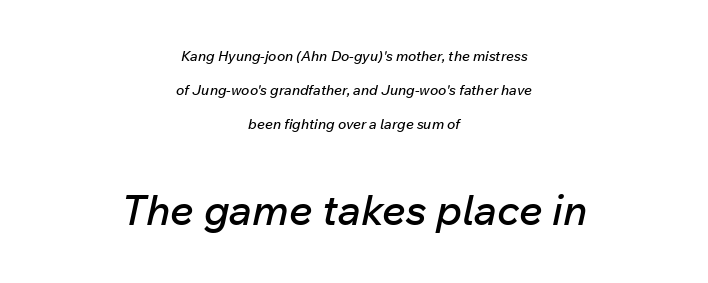
Compared with typical paragraphs, the rows here are farther apart. The face used here appears at its bigger size in the lower chunk. Does the lettering tilt? It does — this is italic. Honestly, the letter spacing is just normal — you wouldn't notice it. Note the varied advance widths — an 'i' is clearly narrower than an 'm'.
